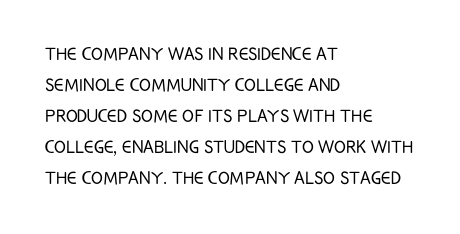
Q: Is the text bold? A: No.
Q: Is the text italic (slanted)? A: No, it is upright.
Q: Is the text underlined? A: No.
Q: How is the paragraph aligned? A: Left-aligned.
Q: Is the spacing between letters normal or unusually wide? A: Normal.
Q: Is the spacing between lines tight, normal or loose? A: Normal.
